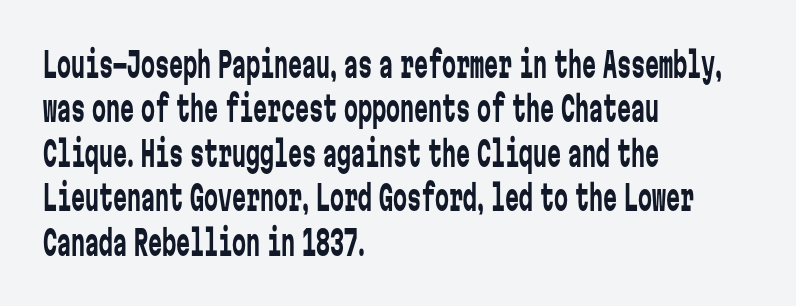
Q: Is the text bold? A: No.
Q: Is the text italic (slanted)? A: No, it is upright.
Q: Is the typeface a serif or a sans-serif typeface? A: Sans-serif.
Q: Is the text underlined? A: No.
Q: How is the paragraph aligned? A: Left-aligned.
Q: Is the spacing between letters normal or unusually wide? A: Normal.
Q: Is the spacing between lines tight, normal or loose? A: Normal.
Q: Width (condensed, normal, or wide)? A: Condensed.
Q: Stroke contrast? A: Low.
Q: x-height? A: Medium.
Q: Monospaced? A: Yes.
